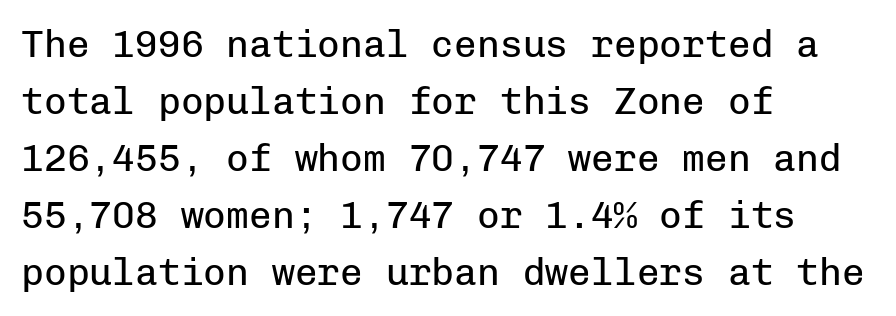
The passage shown stacks its lines at a standard gap. Short note: letters normally spaced. Only glyphs here, with clear space below each row. Does the lettering tilt? It doesn't — this is upright.
